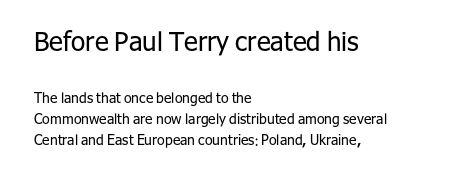
Q: Is the text bold? A: No.
Q: Is the text italic (slanted)? A: No, it is upright.
Q: Is the text underlined? A: No.
Q: How is the paragraph aligned? A: Left-aligned.
Q: Is the spacing between letters normal or unusually wide? A: Normal.
Q: Is the spacing between lines tight, normal or loose? A: Normal.
Q: Which block of text is set in a larger size, the first (top) or the second (bottom)? A: The first (top) one.
